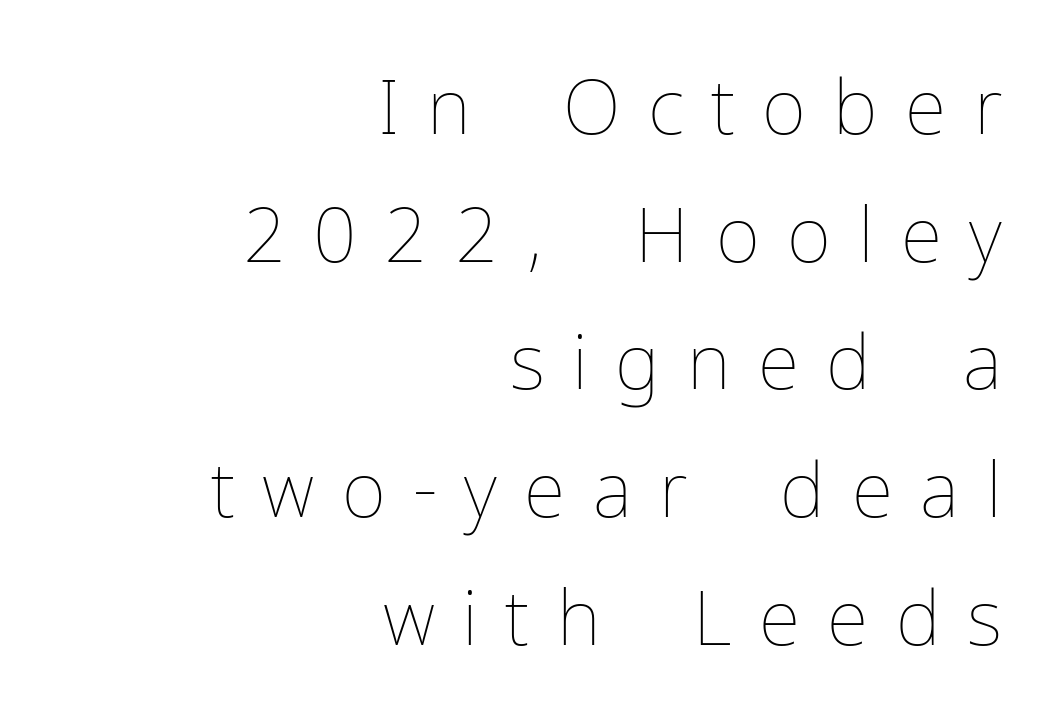
{"italic": "no", "bold": "no", "weight": "thin", "width": "normal", "stroke_contrast": "low", "x_height": "medium", "monospaced": "no", "underline": "no", "align": "right", "line_spacing": "normal", "line_spacing_ratio": 1.68, "letter_spacing": "wide", "letter_spacing_em": 0.36, "glyph_px": 76}
